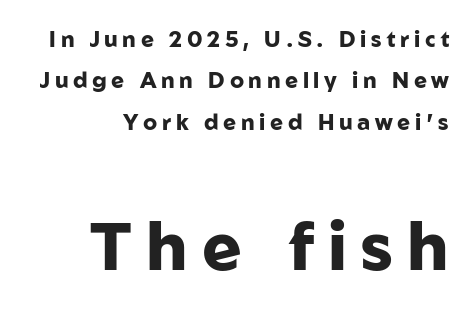
The image shows 67 px heavy sans-serif type, upright; set right-aligned, line spacing 1.88x, unusually wide letter spacing (+0.21 em), not underlined; the second (bottom) block is 3.05x larger; low stroke contrast and a medium x-height.
